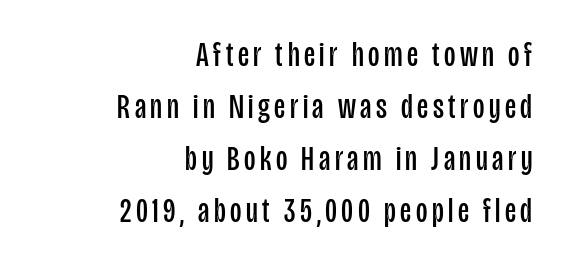
Descenders hang freely into open space. The rendering uses natural spacing where letterforms have individual widths. Each stroke keeps to a modest, everyday thickness or less. Horizontal alignment here is rightward, an uncommon choice for prose.
